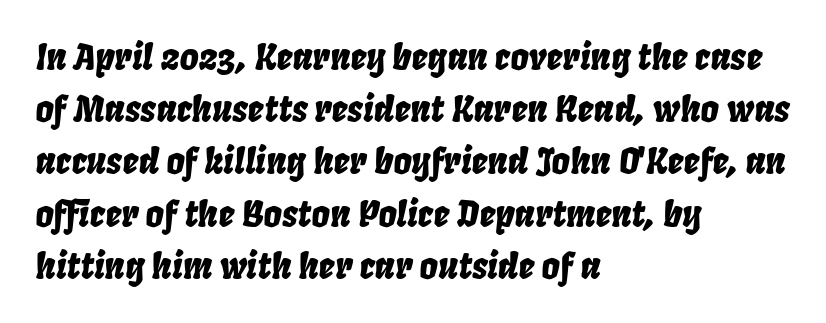
{"italic": "yes", "lean": "right", "slant_degrees": 8, "width": "condensed", "stroke_contrast": "low", "x_height": "large", "monospaced": "no", "underline": "no", "align": "left", "line_spacing": "normal", "line_spacing_ratio": 1.45, "letter_spacing": "normal", "letter_spacing_em": 0.0, "glyph_px": 36}
